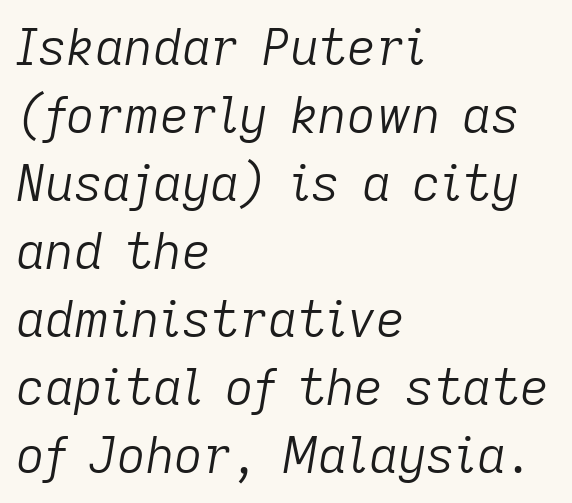
Lines of text with bare space underneath. Regular leading. The passage is arranged the way most books set body copy — flush left. Tracking value appears to be zero — textbook default spacing. Ink coverage per letter is moderate at most.
